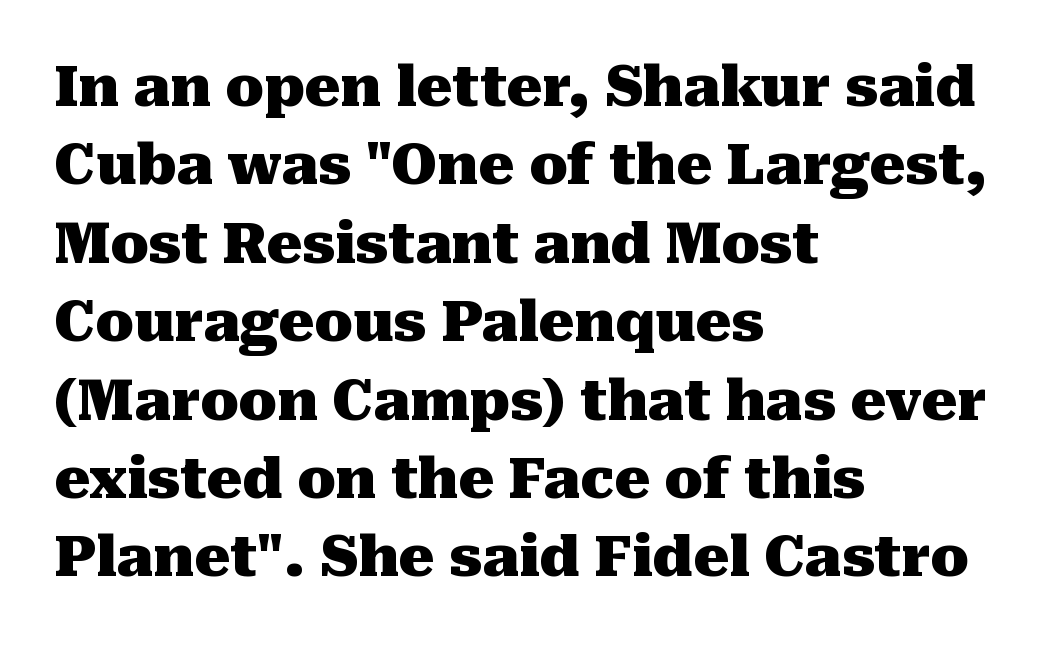
These lines are rendered in a variable-pitch font. Glance below the letters and you will spot only blank space. Words appear dense and cohesive because spacing is normal. These lines were composed using upright roman letters. Reading down the column, the eye jumps a familiar distance to each next line.
